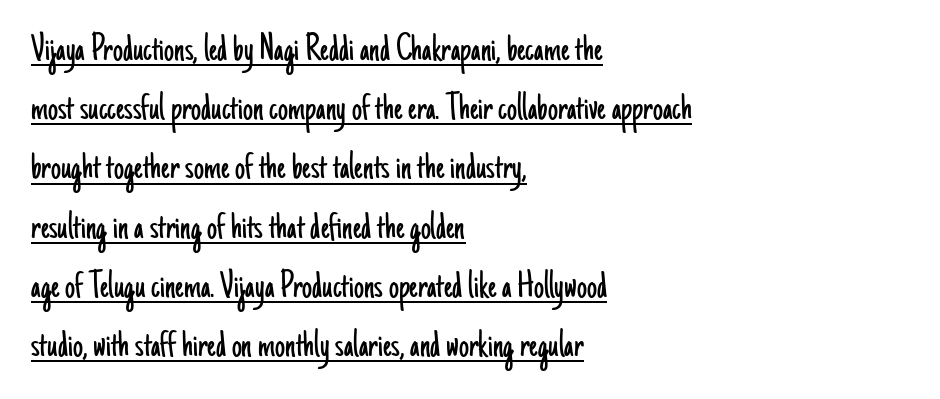
The image shows 40 px light, condensed sans-serif type, upright; set left-aligned, normal line spacing (1.48x), normal letter spacing, underlined; low stroke contrast and a small x-height.
